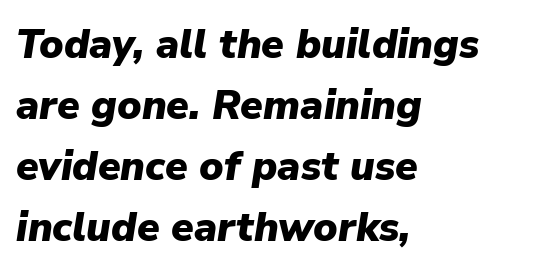
Q: Is the text bold? A: Yes.
Q: Is the text italic (slanted)? A: Yes, it leans right by about 9 degrees.
Q: Is the text underlined? A: No.
Q: How is the paragraph aligned? A: Left-aligned.
Q: Is the spacing between letters normal or unusually wide? A: Normal.
Q: Is the spacing between lines tight, normal or loose? A: Normal.
Q: Width (condensed, normal, or wide)? A: Normal.
Q: Stroke contrast? A: Low.
Q: x-height? A: Medium.
Q: Monospaced? A: No.
